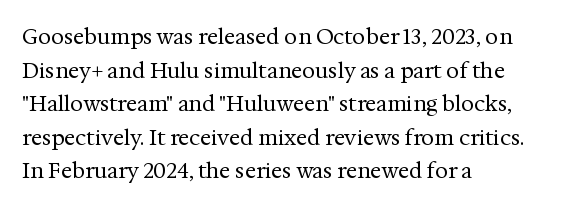
The image shows 21 px text type, upright; set left-aligned, normal line spacing (1.6x), normal letter spacing, not underlined.
